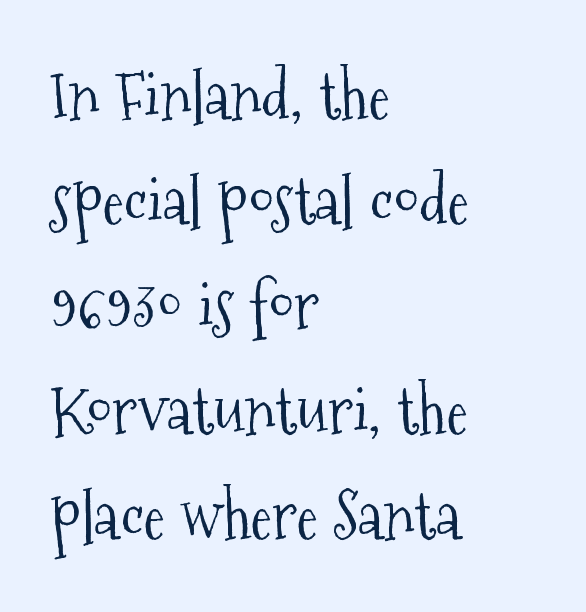
To sum up the face: it has serifs. The space between consecutive lines is moderate. Unlike italic type, these characters show no tilt at all. The strokes carry an ordinary text weight at most. Students, note that the glyphs here touch the page at normal intervals. Spacing verdict: proportional, widths tailored to each character.
